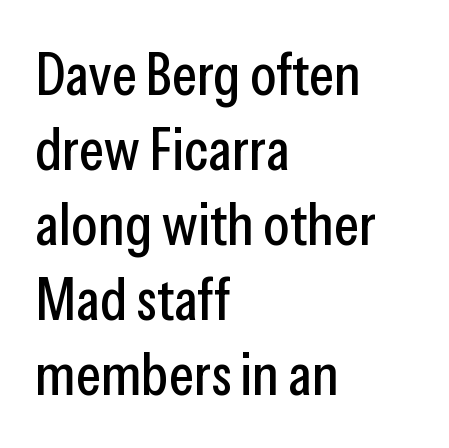
The image shows 60 px condensed sans-serif type, upright; set left-aligned, normal line spacing (1.25x), normal letter spacing, not underlined; low stroke contrast and a medium x-height.
